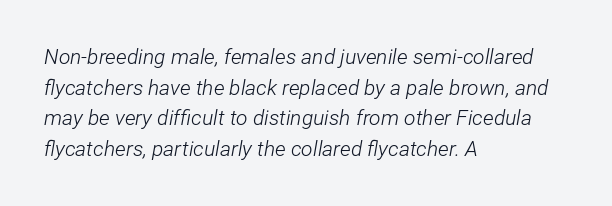
Q: Is the text bold? A: No.
Q: Is the text italic (slanted)? A: Yes, it leans right by about 12 degrees.
Q: Is the text underlined? A: No.
Q: How is the paragraph aligned? A: Left-aligned.
Q: Is the spacing between letters normal or unusually wide? A: Normal.
Q: Is the spacing between lines tight, normal or loose? A: Normal.
